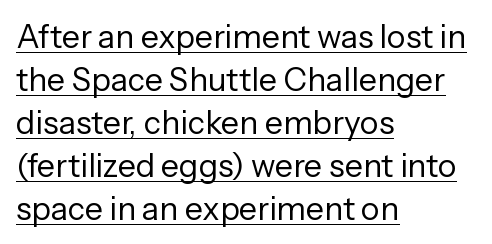
Q: Is the text bold? A: No.
Q: Is the text italic (slanted)? A: No, it is upright.
Q: Is the typeface a serif or a sans-serif typeface? A: Sans-serif.
Q: Is the text underlined? A: Yes.
Q: How is the paragraph aligned? A: Left-aligned.
Q: Is the spacing between letters normal or unusually wide? A: Normal.
Q: Is the spacing between lines tight, normal or loose? A: Normal.
Q: Width (condensed, normal, or wide)? A: Normal.
Q: Stroke contrast? A: Low.
Q: x-height? A: Medium.
Q: Monospaced? A: No.
